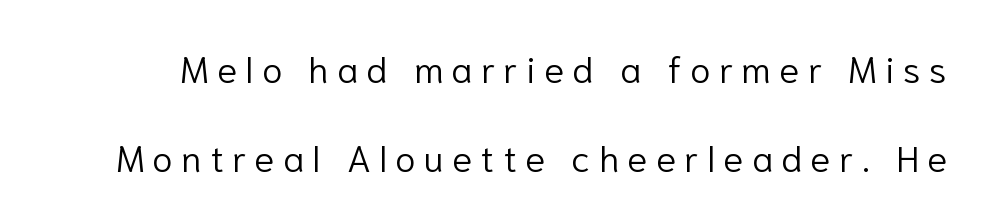
The image shows 37 px light sans-serif type, upright; set loose line spacing (2.41x), unusually wide letter spacing (+0.23 em), not underlined; low stroke contrast and a medium x-height.
